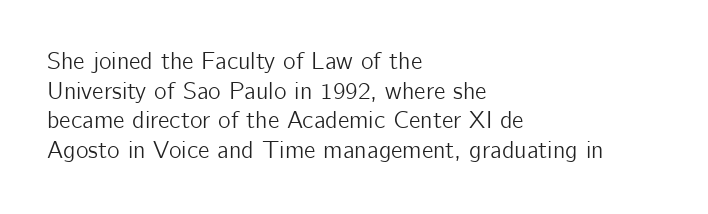
Q: Is the text italic (slanted)? A: No, it is upright.
Q: Is the text underlined? A: No.
Q: How is the paragraph aligned? A: Left-aligned.
Q: Is the spacing between letters normal or unusually wide? A: Normal.
